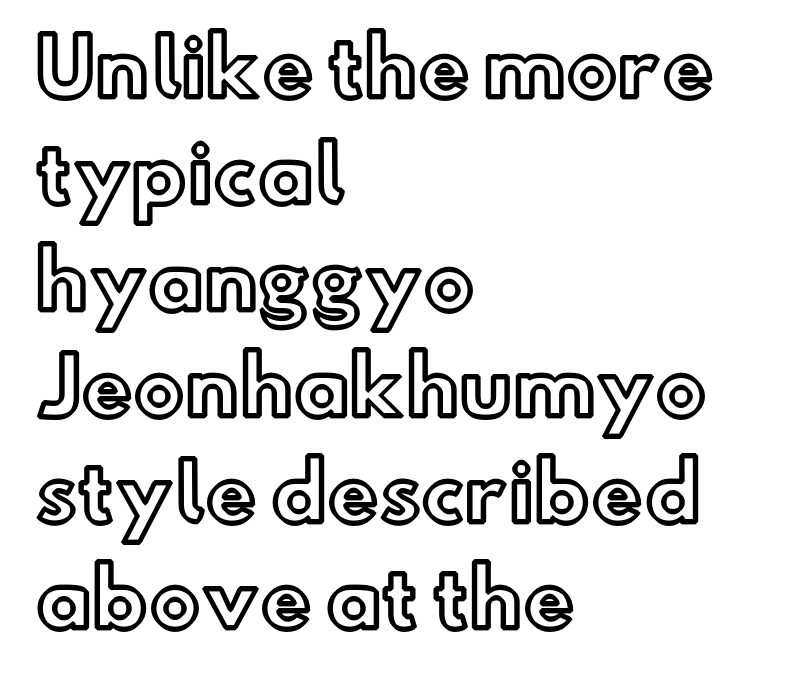
Characters remain perfectly vertical along every line. Note the varied advance widths — an 'i' is clearly narrower than an 'm'. Line spacing here is normal. The space directly below the letters is spotless. How are the letters spaced? Ordinarily, with no added tracking.
